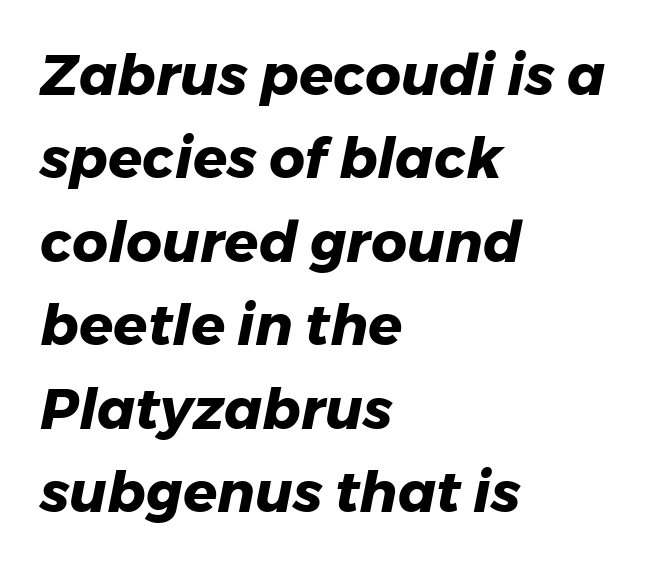
Q: Is the text bold? A: Yes.
Q: Is the text italic (slanted)? A: Yes, it leans right by about 11 degrees.
Q: Is the text underlined? A: No.
Q: How is the paragraph aligned? A: Left-aligned.
Q: Is the spacing between letters normal or unusually wide? A: Normal.
Q: Is the spacing between lines tight, normal or loose? A: Normal.
Q: Width (condensed, normal, or wide)? A: Normal.
Q: Stroke contrast? A: Low.
Q: x-height? A: Medium.
Q: Monospaced? A: No.
